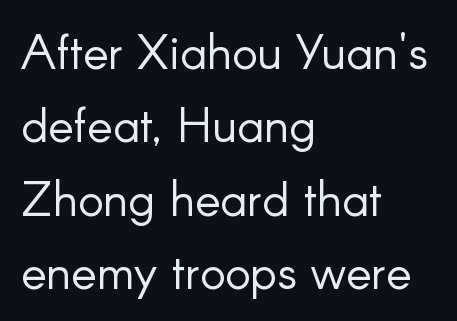
The characters are drawn with everyday or finer stroke widths. Examine the stroke ends and you'll find no serifs. Here the designer chose a conventional face with non-uniform glyph widths. Underlining? Definitely not there. Vertical strokes here are truly vertical. The rendering uses a moderate line-height, typical for paragraphs.
